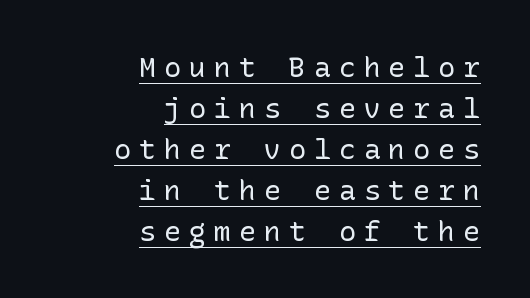
The image shows 28 px regular-weight sans-serif type, upright; set right-aligned, normal line spacing (1.46x), unusually wide letter spacing (+0.29 em), underlined; low stroke contrast and a medium x-height.
